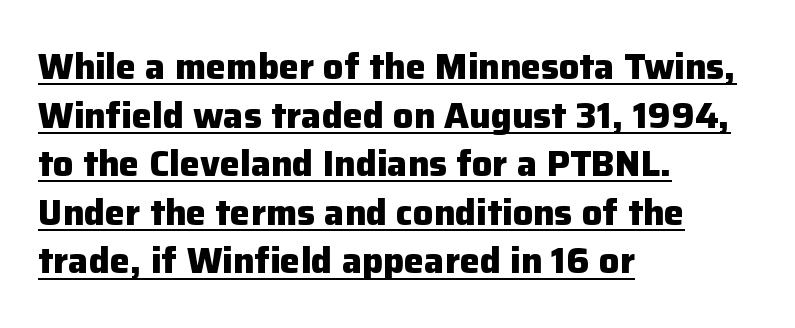
Q: Is the text bold? A: Yes.
Q: Is the text italic (slanted)? A: No, it is upright.
Q: Is the typeface a serif or a sans-serif typeface? A: Sans-serif.
Q: Is the text underlined? A: Yes.
Q: How is the paragraph aligned? A: Left-aligned.
Q: Is the spacing between letters normal or unusually wide? A: Normal.
Q: Is the spacing between lines tight, normal or loose? A: Normal.
Q: Width (condensed, normal, or wide)? A: Normal.
Q: Stroke contrast? A: Low.
Q: x-height? A: Medium.
Q: Monospaced? A: No.
